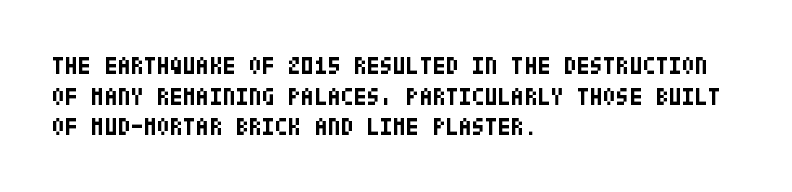
Summary of weight: heavy, a full bold. Tracking value appears to be zero — textbook default spacing. No italicization has been applied; the sample stays upright. The words here are not underlined. A normal amount of white space separates one row of letters from the next.
